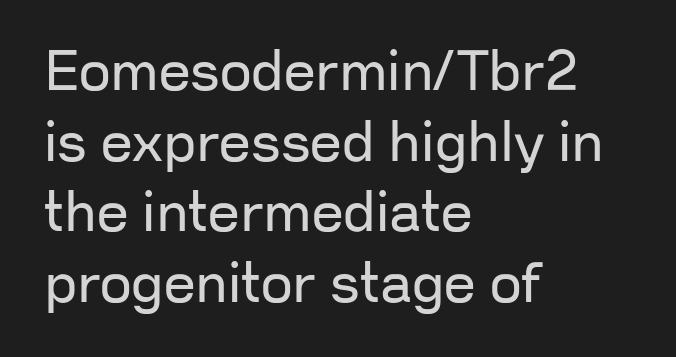
{"serif": "no", "italic": "no", "bold": "no", "weight": "regular", "width": "normal", "stroke_contrast": "low", "x_height": "medium", "monospaced": "no", "underline": "no", "align": "left", "line_spacing": "normal", "line_spacing_ratio": 1.26, "letter_spacing": "normal", "letter_spacing_em": 0.0, "glyph_px": 56}
